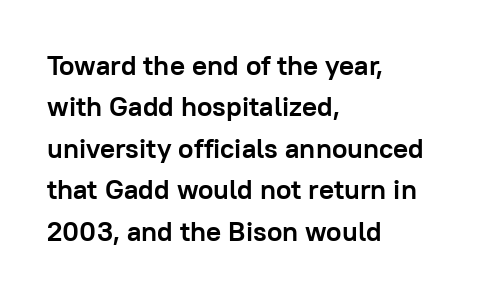
{"serif": "no", "italic": "no", "bold": "yes", "weight": "semibold", "width": "normal", "stroke_contrast": "low", "x_height": "medium", "monospaced": "no", "underline": "no", "align": "left", "line_spacing": "normal", "line_spacing_ratio": 1.48, "letter_spacing": "normal", "letter_spacing_em": 0.0, "glyph_px": 28}
